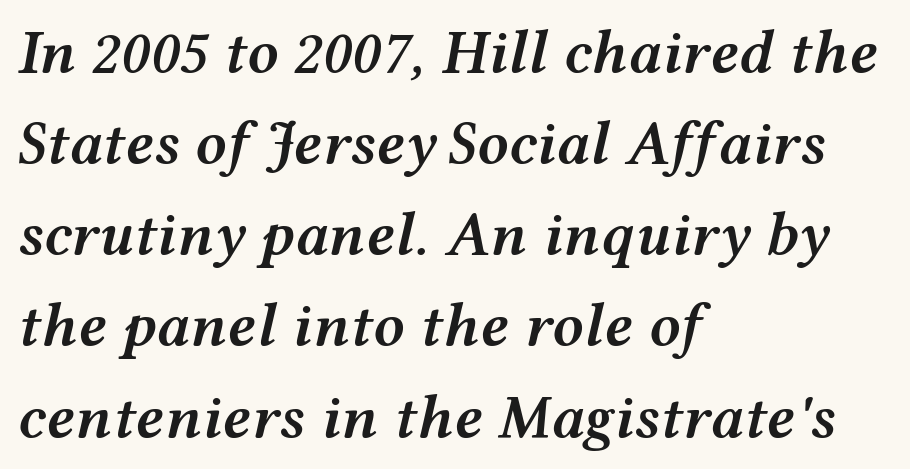
Q: Is the text bold? A: Semi-bold.
Q: Is the text italic (slanted)? A: Yes, it leans right by about 12 degrees.
Q: Is the text underlined? A: No.
Q: How is the paragraph aligned? A: Left-aligned.
Q: Is the spacing between letters normal or unusually wide? A: Normal.
Q: Is the spacing between lines tight, normal or loose? A: Normal.
Q: Width (condensed, normal, or wide)? A: Wide.
Q: Stroke contrast? A: Medium.
Q: x-height? A: Medium.
Q: Monospaced? A: No.
